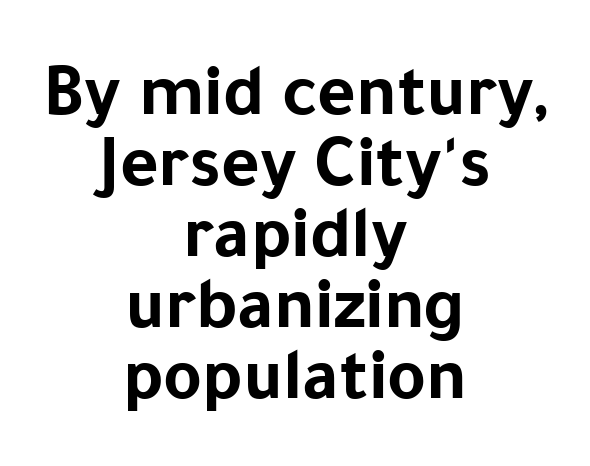
Q: Is the text bold? A: Yes.
Q: Is the text italic (slanted)? A: No, it is upright.
Q: Is the typeface a serif or a sans-serif typeface? A: Sans-serif.
Q: Is the text underlined? A: No.
Q: How is the paragraph aligned? A: Centered.
Q: Is the spacing between letters normal or unusually wide? A: Normal.
Q: Is the spacing between lines tight, normal or loose? A: Tight.
Q: Width (condensed, normal, or wide)? A: Normal.
Q: Stroke contrast? A: Low.
Q: x-height? A: Medium.
Q: Monospaced? A: No.
